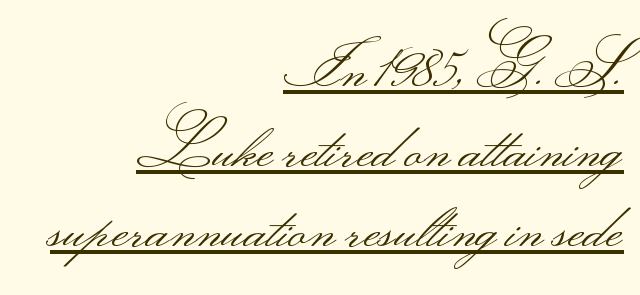
The image shows 63 px light, wide sans-serif type; set right-aligned, normal line spacing (1.27x), normal letter spacing, underlined; medium stroke contrast.
